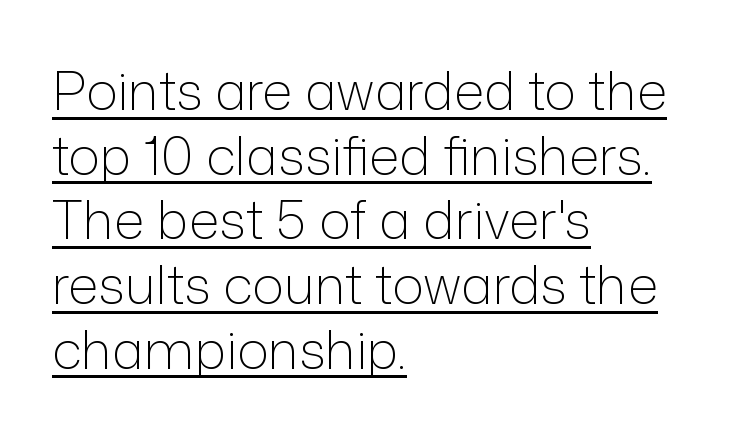
{"serif": "no", "italic": "no", "bold": "no", "weight": "light", "width": "normal", "stroke_contrast": "low", "x_height": "medium", "monospaced": "no", "underline": "yes", "align": "left", "line_spacing_ratio": 1.22, "letter_spacing": "normal", "letter_spacing_em": 0.0, "glyph_px": 53}
